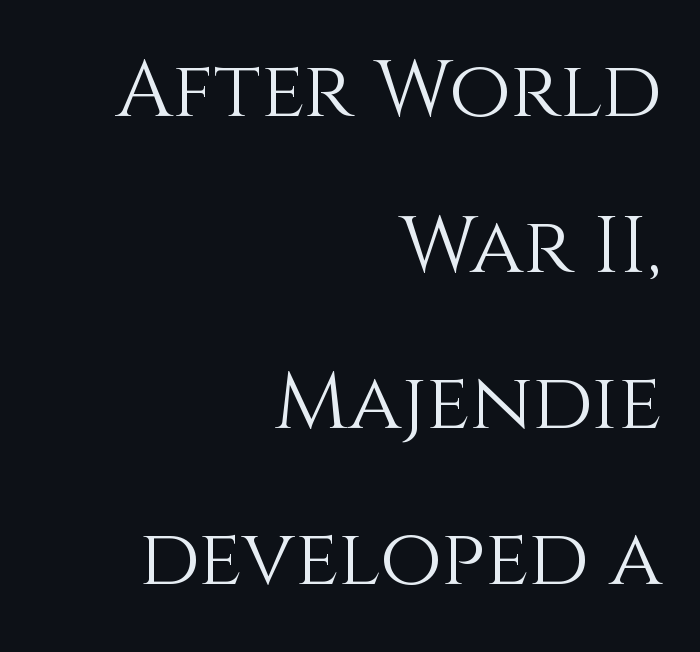
{"italic": "no", "bold": "no", "weight": "light", "width": "normal", "x_height": "large", "monospaced": "no", "underline": "no", "align": "right", "line_spacing": "loose", "line_spacing_ratio": 1.95, "letter_spacing": "normal", "letter_spacing_em": 0.0, "glyph_px": 80}
